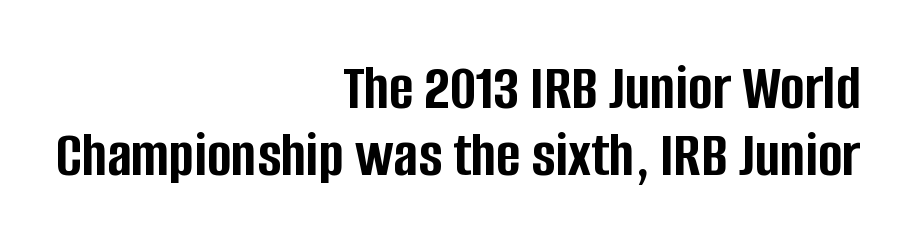
Summary of vertical rhythm: compact, with narrow interline spacing. The face used here is a sans, in the tradition of grotesques and geometrics. The space beneath each line is pristine and unruled. Here the designer chose a conventional face with non-uniform glyph widths. You'd pick this weight for a headline — it's a proper bold. Compared with typical body copy, the letter spacing here is the same.
